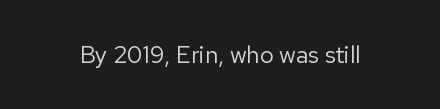
Only glyphs here, with clear space below each row. Notice how the stems are strictly vertical — no italics here. Between one letter and the next there's only the usual sliver of space. Is this a heavy cut? Hardly; it is regular or lighter.
